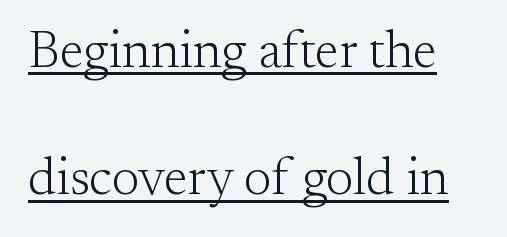
Q: Is the text bold? A: No.
Q: Is the text italic (slanted)? A: No, it is upright.
Q: Is the typeface a serif or a sans-serif typeface? A: Serif.
Q: Is the text underlined? A: Yes.
Q: Is the spacing between letters normal or unusually wide? A: Normal.
Q: Is the spacing between lines tight, normal or loose? A: Loose.
Q: Width (condensed, normal, or wide)? A: Normal.
Q: Stroke contrast? A: Medium.
Q: x-height? A: Small.
Q: Monospaced? A: No.
